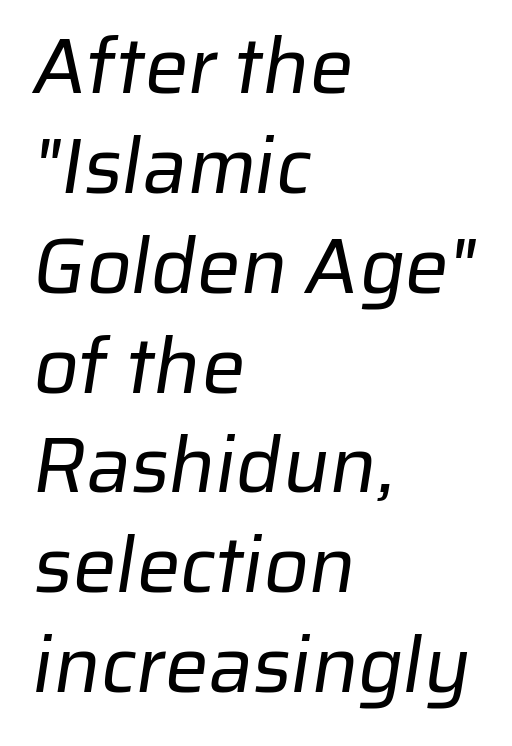
{"serif": "no", "bold": "no", "weight": "regular", "width": "normal", "stroke_contrast": "low", "x_height": "medium", "monospaced": "no", "underline": "no", "align": "left", "line_spacing": "normal", "line_spacing_ratio": 1.28, "letter_spacing": "normal", "letter_spacing_em": 0.0, "glyph_px": 78}
